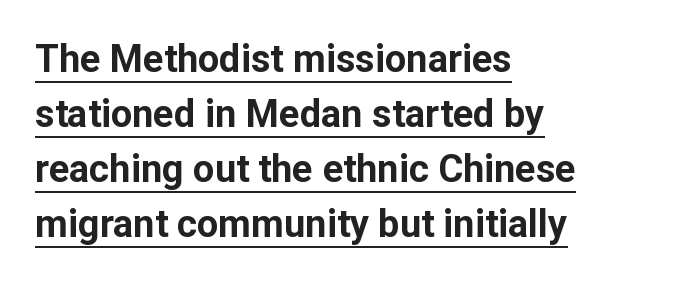
Underlined type. Each letter keeps its own natural width here, so spacing adapts to shape. Horizontally, the lines are justified to the leading edge only. The passage shown has conventional tracking throughout. The lettering holds an erect, upright posture throughout. The font family rendered here belongs to the sans-serif group.
